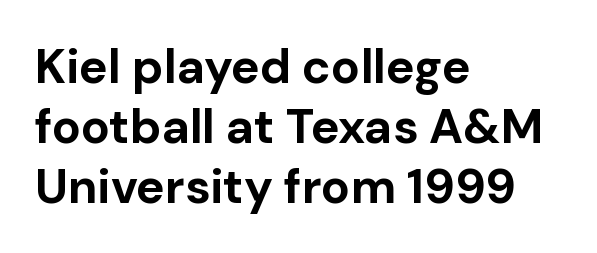
{"serif": "no", "italic": "no", "bold": "yes", "weight": "bold", "width": "normal", "stroke_contrast": "low", "x_height": "medium", "monospaced": "no", "underline": "no", "align": "left", "line_spacing": "normal", "line_spacing_ratio": 1.25, "letter_spacing": "normal", "letter_spacing_em": 0.0, "glyph_px": 48}
